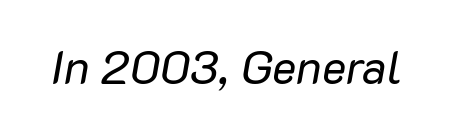
The typography opts for an oblique posture over an upright one. No chunkiness to these letters — they're not bold. A typesetter would call this zero additional tracking. A typesetter would call this proportional, since set widths differ per character. Honestly, there is no underline to notice here at all.
